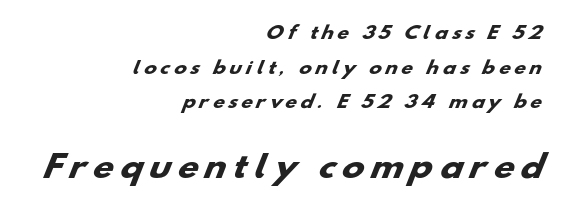
The image shows 30 px heavy, wide sans-serif type; set right-aligned, loose line spacing (2.03x), unusually wide letter spacing (+0.26 em), not underlined; the second (bottom) block is 1.76x larger; low stroke contrast and a small x-height.
